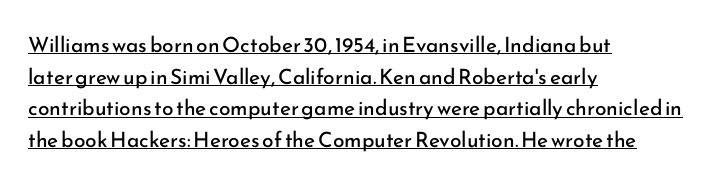
The weight tops out at a normal text grade. Which margin do the lines hug? The left one — the right edge is uneven. Looks like someone drew a line under every word here. This sample uses plain, unmodified letter spacing. This is roman type, the default non-slanted kind.
